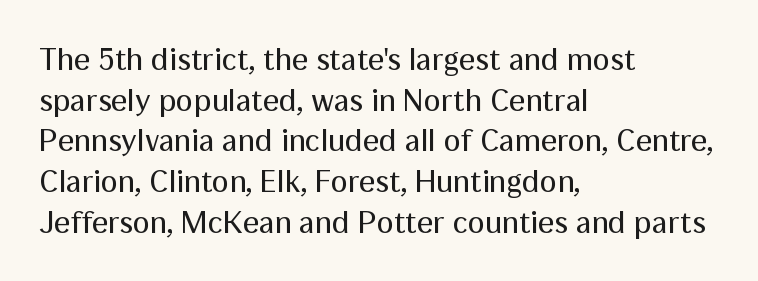
The setting favours the left margin, as ordinary paragraphs usually do. A normal amount of white space separates one row of letters from the next. Style check: upright. These lines keep a tight, regular rhythm from letter to letter. Here the designer chose a conventional face with non-uniform glyph widths.
